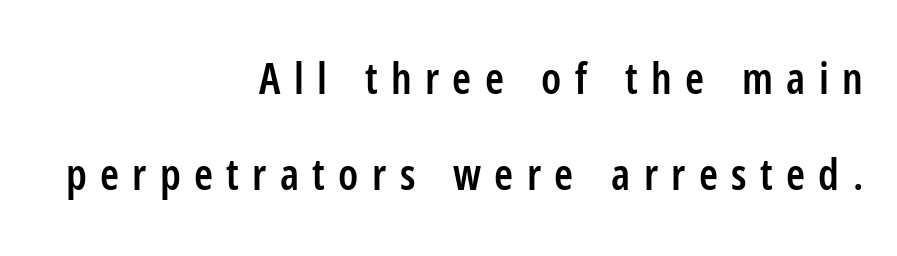
The image shows 43 px semibold, condensed sans-serif type, upright; set right-aligned, loose line spacing (2.23x), unusually wide letter spacing (+0.31 em), not underlined; low stroke contrast and a medium x-height.
